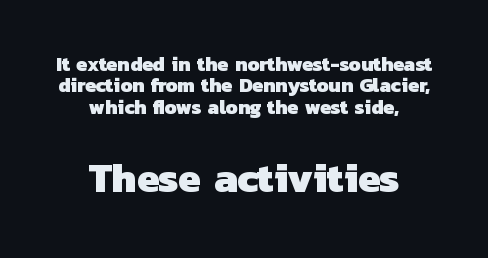
{"serif": "no", "bold": "yes", "weight": "heavy", "width": "normal", "stroke_contrast": "low", "x_height": "medium", "monospaced": "no", "underline": "no", "align": "center", "line_spacing": "tight", "line_spacing_ratio": 1.07, "letter_spacing": "normal", "letter_spacing_em": 0.0, "larger_block": "second", "size_ratio": 2.05, "glyph_px": 41}
